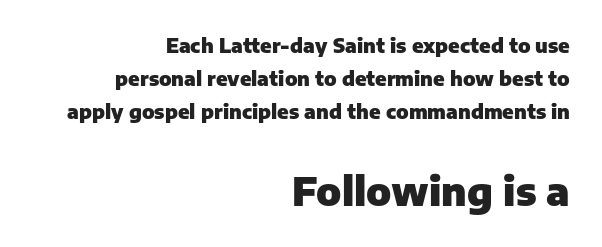
Q: Is the text bold? A: Yes.
Q: Is the text italic (slanted)? A: No, it is upright.
Q: Is the typeface a serif or a sans-serif typeface? A: Sans-serif.
Q: Is the text underlined? A: No.
Q: How is the paragraph aligned? A: Right-aligned.
Q: Is the spacing between letters normal or unusually wide? A: Normal.
Q: Is the spacing between lines tight, normal or loose? A: Normal.
Q: Which block of text is set in a larger size, the first (top) or the second (bottom)? A: The second (bottom) one.
Q: Width (condensed, normal, or wide)? A: Normal.
Q: Stroke contrast? A: Low.
Q: x-height? A: Medium.
Q: Monospaced? A: No.
